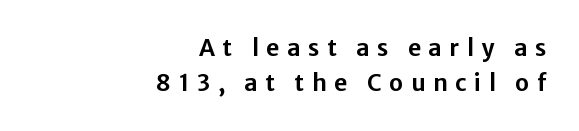
Q: Is the text italic (slanted)? A: No, it is upright.
Q: Is the text underlined? A: No.
Q: How is the paragraph aligned? A: Right-aligned.
Q: Is the spacing between letters normal or unusually wide? A: Unusually wide.
Q: Is the spacing between lines tight, normal or loose? A: Normal.
